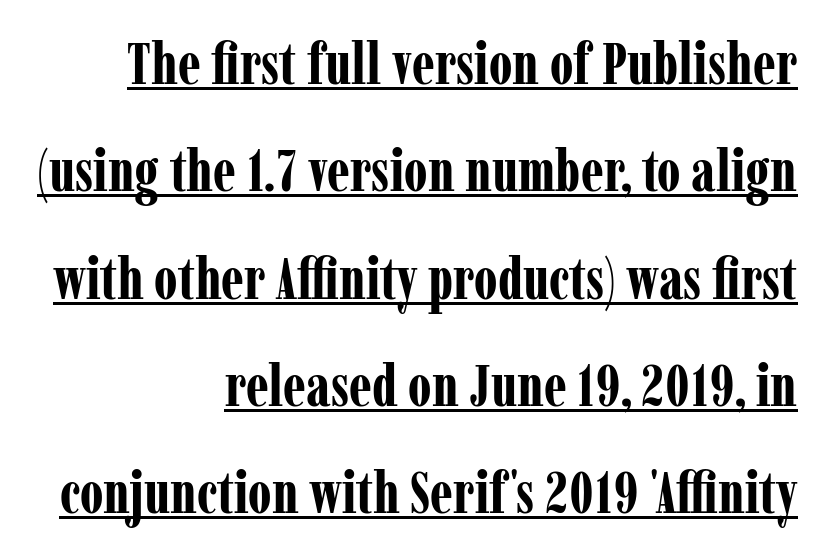
{"serif": "yes", "italic": "no", "bold": "yes", "weight": "bold", "width": "condensed", "stroke_contrast": "low", "x_height": "medium", "monospaced": "no", "underline": "yes", "align": "right", "line_spacing_ratio": 1.85, "letter_spacing": "normal", "letter_spacing_em": 0.0, "glyph_px": 58}
